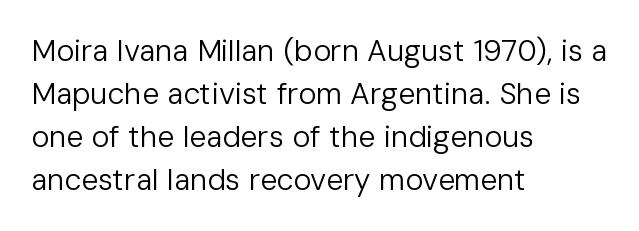
{"serif": "no", "italic": "no", "bold": "no", "weight": "regular", "width": "normal", "stroke_contrast": "low", "x_height": "medium", "monospaced": "no", "underline": "no", "align": "left", "line_spacing": "normal", "line_spacing_ratio": 1.43, "letter_spacing": "normal", "letter_spacing_em": 0.0, "glyph_px": 30}
